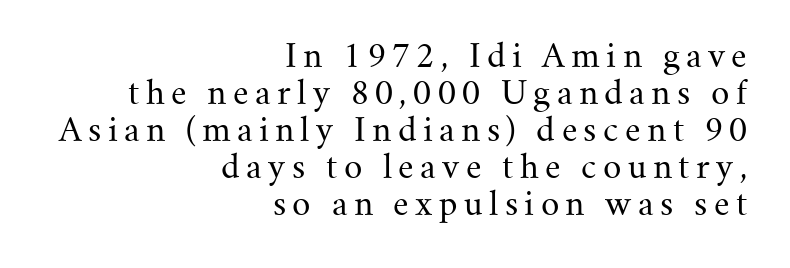
{"serif": "yes", "italic": "no", "bold": "no", "weight": "regular", "width": "normal", "stroke_contrast": "medium", "x_height": "small", "monospaced": "no", "underline": "no", "align": "right", "line_spacing_ratio": 1.16, "letter_spacing": "wide", "letter_spacing_em": 0.2, "glyph_px": 32}
